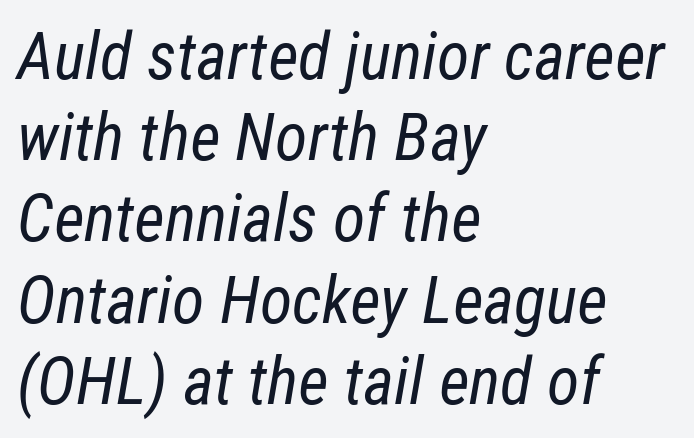
The image shows 66 px regular-weight, condensed type, italic (leaning right); set left-aligned, line spacing 1.23x, normal letter spacing, not underlined; low stroke contrast and a medium x-height.
